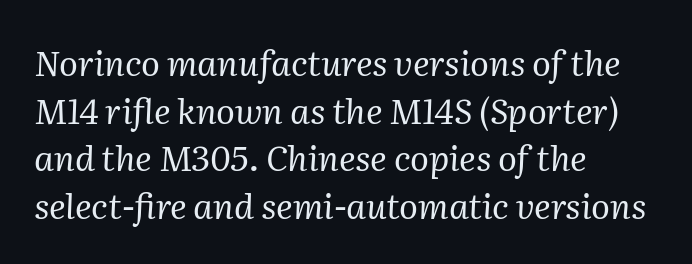
{"serif": "yes", "italic": "yes", "lean": "right", "slant_degrees": 2, "bold": "no", "weight": "regular", "width": "normal", "stroke_contrast": "medium", "x_height": "medium", "monospaced": "no", "underline": "no", "align": "left", "line_spacing": "normal", "line_spacing_ratio": 1.36, "letter_spacing": "normal", "letter_spacing_em": 0.0, "glyph_px": 35}
